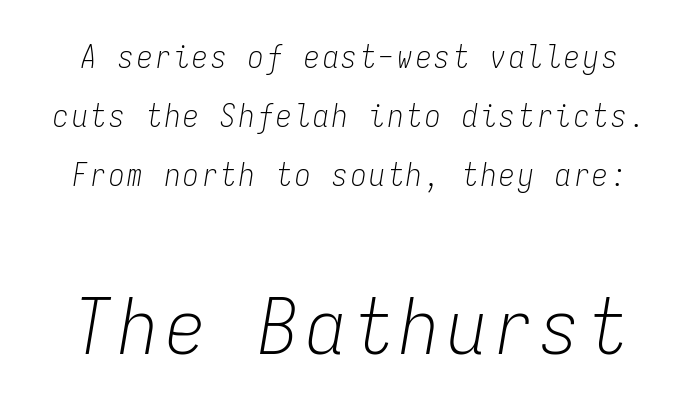
{"italic": "yes", "lean": "right", "slant_degrees": 9, "bold": "no", "weight": "light", "width": "condensed", "stroke_contrast": "low", "x_height": "medium", "monospaced": "yes", "underline": "no", "line_spacing": "loose", "line_spacing_ratio": 1.91, "larger_block": "second", "size_ratio": 2.52, "glyph_px": 78}
